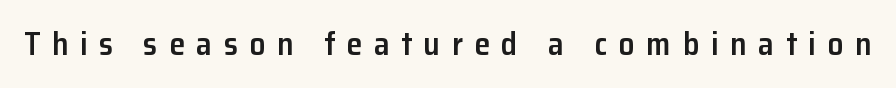
The image shows 32 px semibold sans-serif type, upright; set unusually wide letter spacing (+0.36 em), not underlined; low stroke contrast and a medium x-height.
